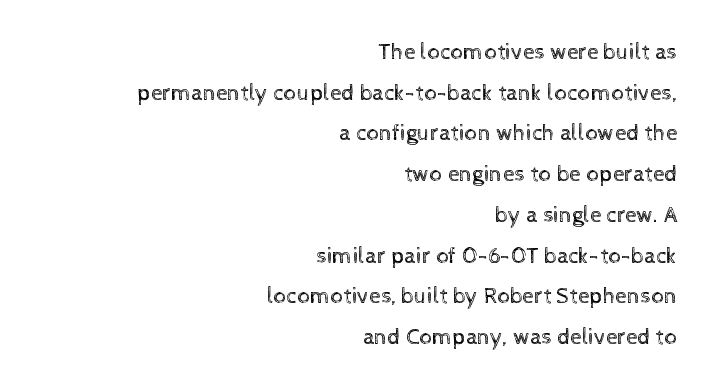
The strip under each line holds only bare page. Honestly, the letter spacing is just normal — you wouldn't notice it. The lettering holds an erect, upright posture throughout. Compared with a flush-left layout, this one pins lines to the opposite, right side. A light-to-regular cut is what we see here.
